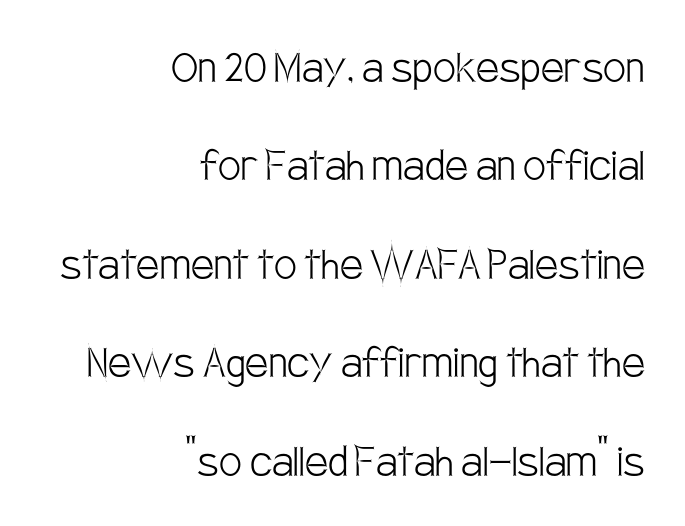
The image shows 51 px light, condensed sans-serif type, upright; set right-aligned, loose line spacing (1.93x), normal letter spacing, not underlined; low stroke contrast and a large x-height.
